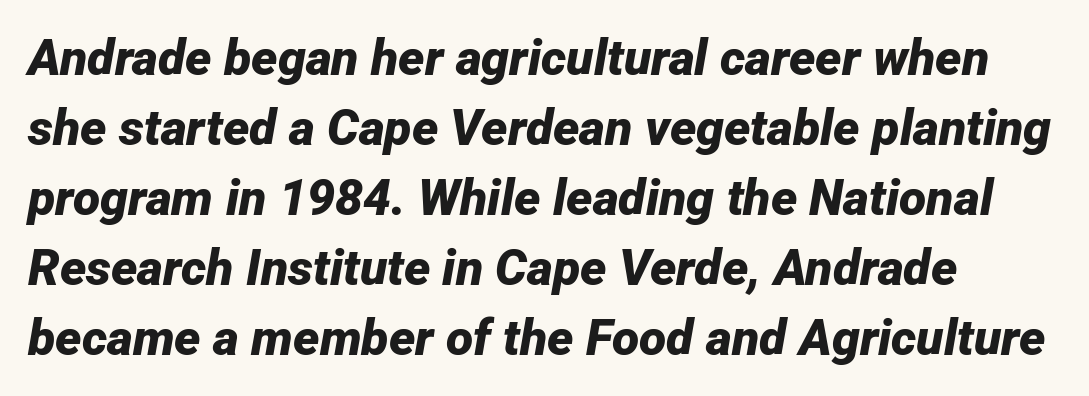
Q: Is the text bold? A: Yes.
Q: Is the text italic (slanted)? A: Yes, it leans right by about 12 degrees.
Q: Is the text underlined? A: No.
Q: How is the paragraph aligned? A: Left-aligned.
Q: Is the spacing between letters normal or unusually wide? A: Normal.
Q: Is the spacing between lines tight, normal or loose? A: Normal.
Q: Width (condensed, normal, or wide)? A: Normal.
Q: Stroke contrast? A: Low.
Q: x-height? A: Medium.
Q: Monospaced? A: No.
